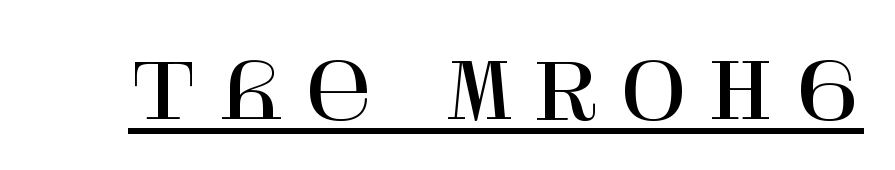
{"serif": "yes", "italic": "no", "width": "normal", "stroke_contrast": "high", "x_height": "large", "underline": "yes", "letter_spacing": "wide", "letter_spacing_em": 0.22, "glyph_px": 76}
